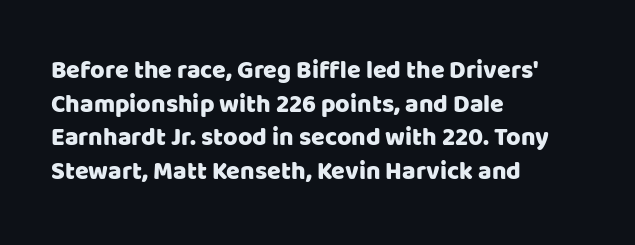
{"italic": "no", "underline": "no", "align": "left", "line_spacing": "normal", "line_spacing_ratio": 1.35, "letter_spacing": "normal", "letter_spacing_em": 0.0, "glyph_px": 25}
